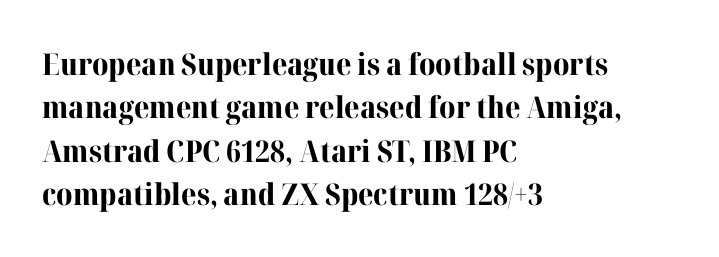
Q: Is the text bold? A: Yes.
Q: Is the text italic (slanted)? A: No, it is upright.
Q: Is the typeface a serif or a sans-serif typeface? A: Serif.
Q: Is the text underlined? A: No.
Q: How is the paragraph aligned? A: Left-aligned.
Q: Is the spacing between letters normal or unusually wide? A: Normal.
Q: Is the spacing between lines tight, normal or loose? A: Normal.
Q: Width (condensed, normal, or wide)? A: Normal.
Q: Stroke contrast? A: High.
Q: x-height? A: Medium.
Q: Monospaced? A: No.
